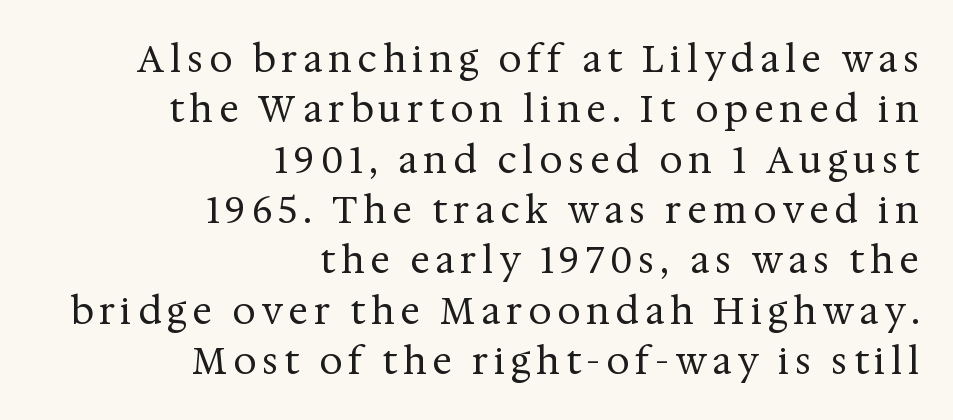
The image shows 37 px regular-weight serif type, upright; set right-aligned, normal line spacing (1.36x), not underlined; medium stroke contrast and a medium x-height.
